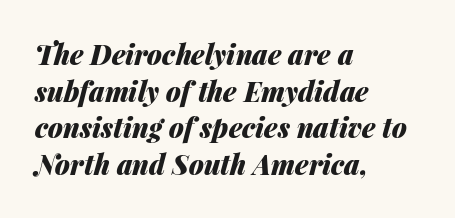
{"italic": "yes", "lean": "right", "slant_degrees": 14, "bold": "yes", "underline": "no", "align": "left", "line_spacing": "normal", "line_spacing_ratio": 1.36, "letter_spacing": "normal", "letter_spacing_em": 0.0, "glyph_px": 27}
